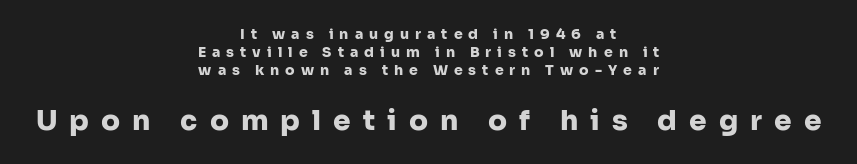
Its strokes are broad and dark, the hallmark of bold type. The baseline area is clear. Top chunk: small. Bottom chunk: large. The line-height multiplier appears to be the usual default.
